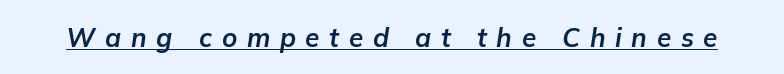
The image shows 26 px bold type, italic (leaning right); set unusually wide letter spacing (+0.37 em), underlined.
